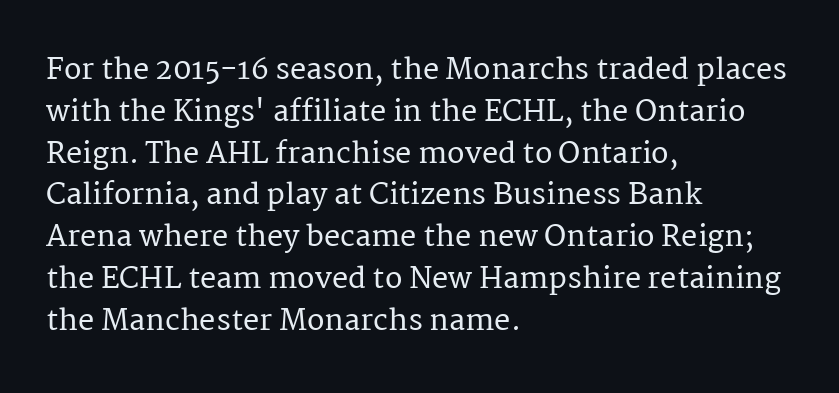
{"serif": "yes", "italic": "no", "width": "normal", "stroke_contrast": "medium", "x_height": "medium", "monospaced": "no", "underline": "no", "align": "left", "line_spacing": "normal", "line_spacing_ratio": 1.44, "letter_spacing": "normal", "letter_spacing_em": 0.0, "glyph_px": 29}
